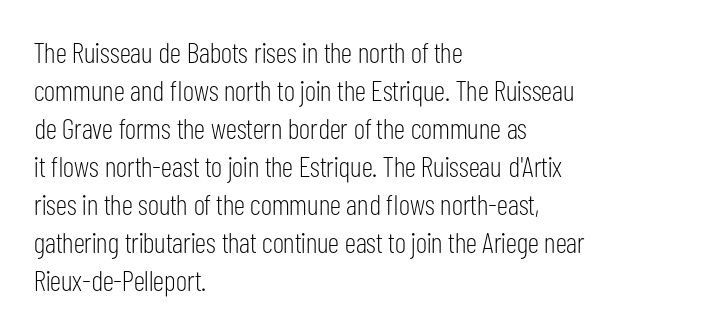
{"serif": "no", "italic": "no", "bold": "no", "weight": "light", "width": "condensed", "stroke_contrast": "low", "x_height": "medium", "monospaced": "no", "underline": "no", "align": "left", "line_spacing": "normal", "line_spacing_ratio": 1.31, "letter_spacing": "normal", "letter_spacing_em": 0.0, "glyph_px": 29}
